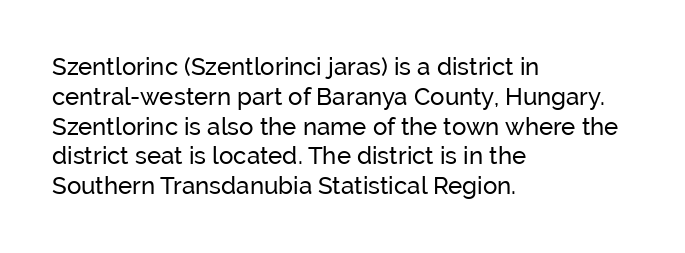
If you drew a line through each stem, it would be perfectly vertical. Tracking value appears to be zero — textbook default spacing. The rag falls on the right side of this text block. The face looks like a standard text weight, possibly lighter. The string is rendered with underlining switched off.
